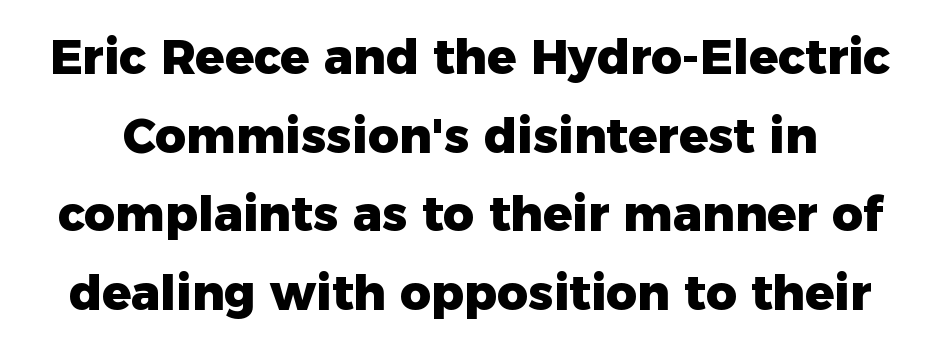
{"serif": "no", "italic": "no", "bold": "yes", "weight": "heavy", "width": "normal", "stroke_contrast": "low", "x_height": "medium", "monospaced": "no", "underline": "no", "line_spacing": "normal", "line_spacing_ratio": 1.64, "letter_spacing": "normal", "letter_spacing_em": 0.0, "glyph_px": 48}
